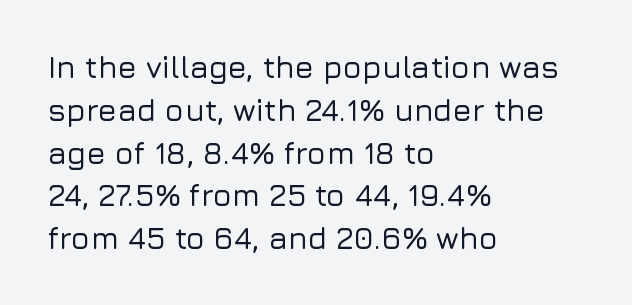
The lines sit at an ordinary, default distance from one another. Alignment: flush left. You could call the tracking neutral — neither tight nor loose. Every character sits straight up, as roman type does.
